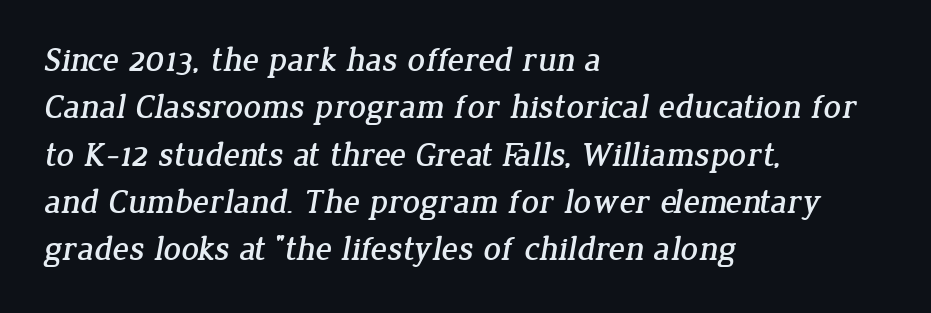
{"serif": "yes", "width": "normal", "stroke_contrast": "low", "x_height": "medium", "monospaced": "no", "underline": "no", "align": "left", "line_spacing": "normal", "line_spacing_ratio": 1.39, "letter_spacing": "normal", "letter_spacing_em": 0.0, "glyph_px": 34}
